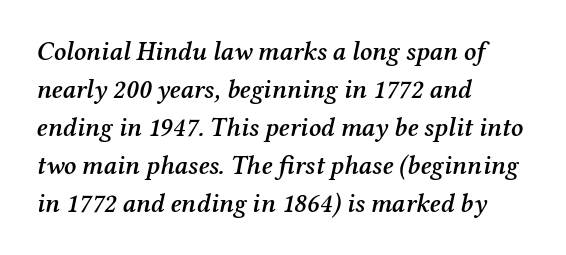
The image shows 26 px text type, italic (leaning right); set left-aligned, normal line spacing (1.46x), normal letter spacing, not underlined.
